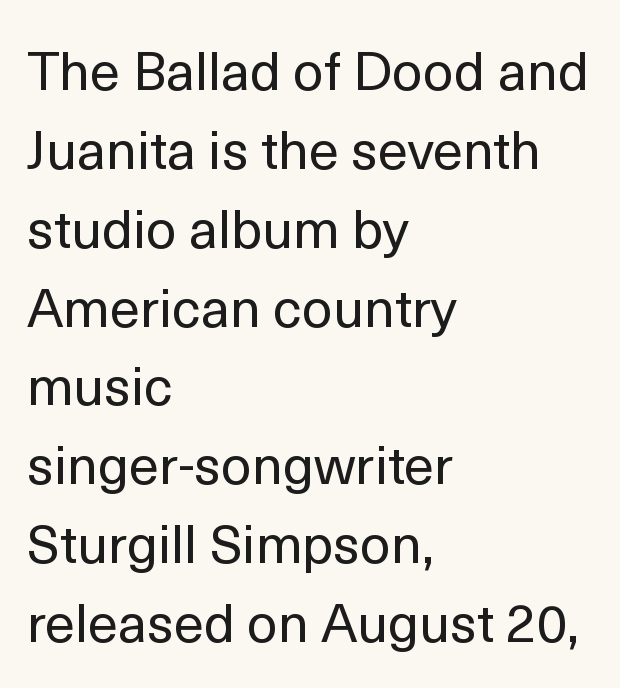
The image shows 54 px regular-weight sans-serif type, upright; set left-aligned, normal line spacing (1.46x), normal letter spacing, not underlined; a medium x-height.
